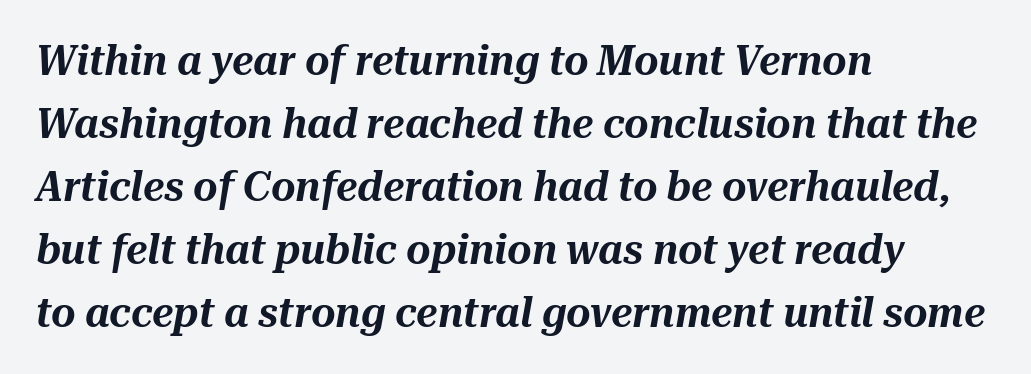
Q: Is the text italic (slanted)? A: Yes, it leans right by about 10 degrees.
Q: Is the text underlined? A: No.
Q: How is the paragraph aligned? A: Left-aligned.
Q: Is the spacing between letters normal or unusually wide? A: Normal.
Q: Is the spacing between lines tight, normal or loose? A: Normal.
Q: Width (condensed, normal, or wide)? A: Normal.
Q: Stroke contrast? A: Medium.
Q: x-height? A: Medium.
Q: Monospaced? A: No.
